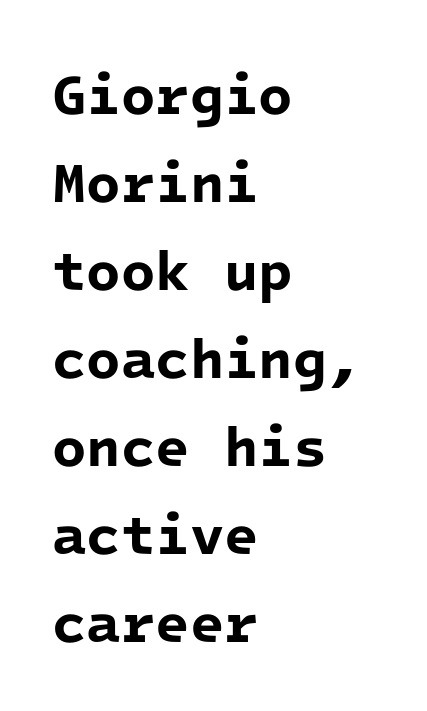
Q: Is the text bold? A: Yes.
Q: Is the typeface a serif or a sans-serif typeface? A: Sans-serif.
Q: Is the text underlined? A: No.
Q: How is the paragraph aligned? A: Left-aligned.
Q: Is the spacing between letters normal or unusually wide? A: Normal.
Q: Is the spacing between lines tight, normal or loose? A: Normal.
Q: Width (condensed, normal, or wide)? A: Normal.
Q: Stroke contrast? A: Low.
Q: x-height? A: Medium.
Q: Monospaced? A: Yes.
